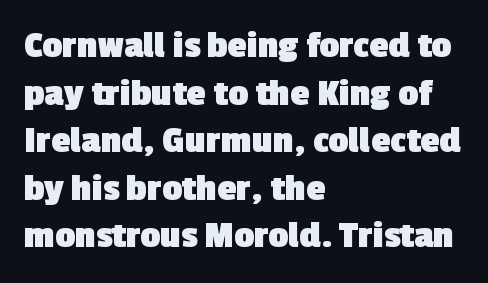
Q: Is the text bold? A: Yes.
Q: Is the typeface a serif or a sans-serif typeface? A: Sans-serif.
Q: Is the text underlined? A: No.
Q: How is the paragraph aligned? A: Left-aligned.
Q: Is the spacing between letters normal or unusually wide? A: Normal.
Q: Width (condensed, normal, or wide)? A: Normal.
Q: x-height? A: Medium.
Q: Monospaced? A: No.
